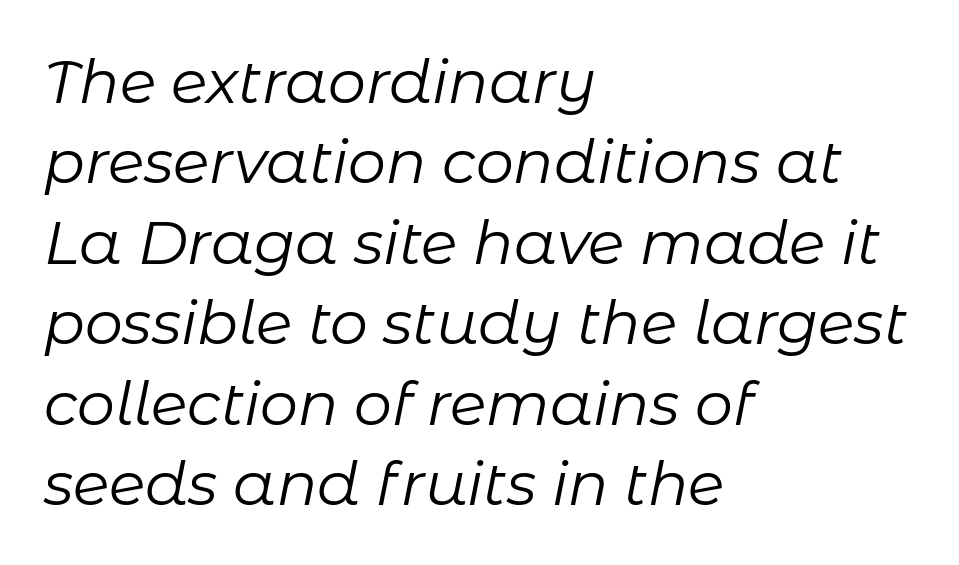
The image shows 60 px regular-weight type, italic (leaning right); set left-aligned, normal line spacing (1.34x), normal letter spacing, not underlined; low stroke contrast and a medium x-height.
